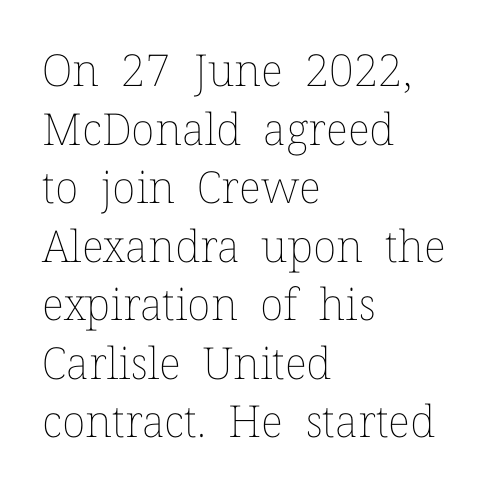
Q: Is the text bold? A: No.
Q: Is the text italic (slanted)? A: No, it is upright.
Q: Is the text underlined? A: No.
Q: How is the paragraph aligned? A: Left-aligned.
Q: Is the spacing between letters normal or unusually wide? A: Normal.
Q: Is the spacing between lines tight, normal or loose? A: Normal.
Q: Width (condensed, normal, or wide)? A: Normal.
Q: Stroke contrast? A: Low.
Q: x-height? A: Medium.
Q: Monospaced? A: No.
